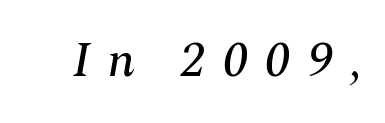
Q: Is the text italic (slanted)? A: Yes, it leans right by about 10 degrees.
Q: Is the typeface a serif or a sans-serif typeface? A: Serif.
Q: Is the text underlined? A: No.
Q: Is the spacing between letters normal or unusually wide? A: Unusually wide.
Q: Width (condensed, normal, or wide)? A: Normal.
Q: Stroke contrast? A: Medium.
Q: x-height? A: Medium.
Q: Monospaced? A: No.
